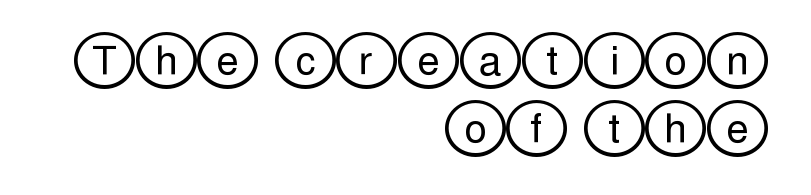
Q: Is the text italic (slanted)? A: No, it is upright.
Q: Is the text underlined? A: No.
Q: How is the paragraph aligned? A: Right-aligned.
Q: Is the spacing between letters normal or unusually wide? A: Normal.
Q: Is the spacing between lines tight, normal or loose? A: Normal.
Q: Width (condensed, normal, or wide)? A: Wide.
Q: x-height? A: Large.
